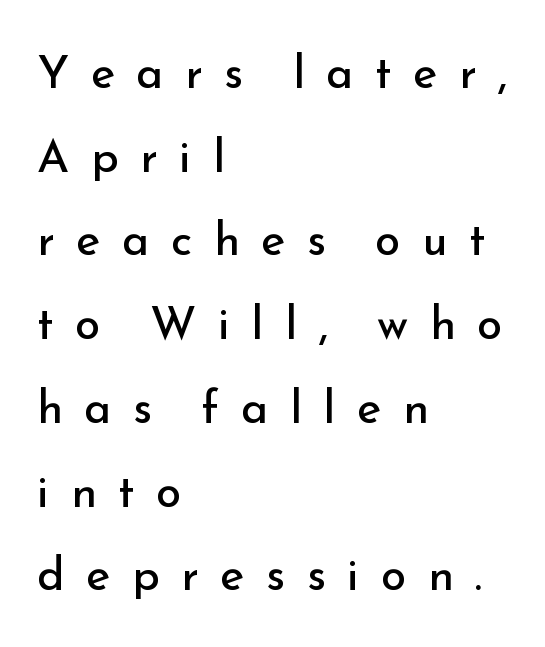
Q: Is the text bold? A: No.
Q: Is the text italic (slanted)? A: No, it is upright.
Q: Is the typeface a serif or a sans-serif typeface? A: Sans-serif.
Q: Is the text underlined? A: No.
Q: How is the paragraph aligned? A: Left-aligned.
Q: Is the spacing between letters normal or unusually wide? A: Unusually wide.
Q: Width (condensed, normal, or wide)? A: Normal.
Q: Stroke contrast? A: Low.
Q: x-height? A: Small.
Q: Monospaced? A: No.
